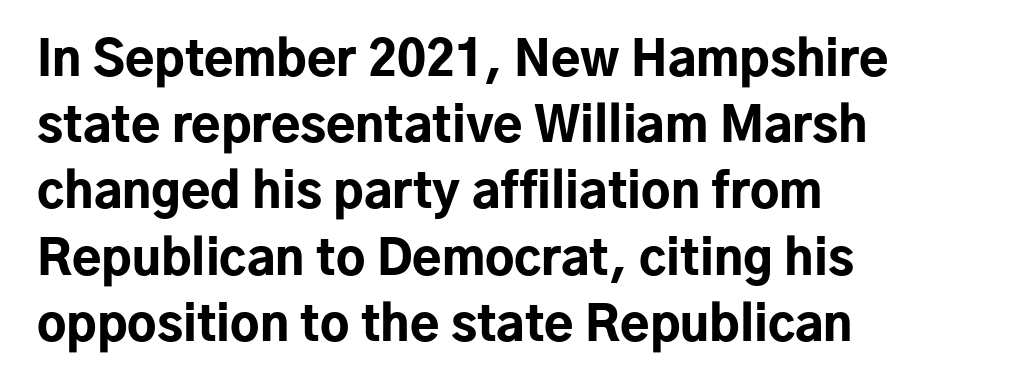
Here the designer chose a conventional face with non-uniform glyph widths. Inter-character spacing is left at the font's built-in metrics. The gap between lines stays unmarked. The rendering uses a bold face; every stroke is thick and dark.
